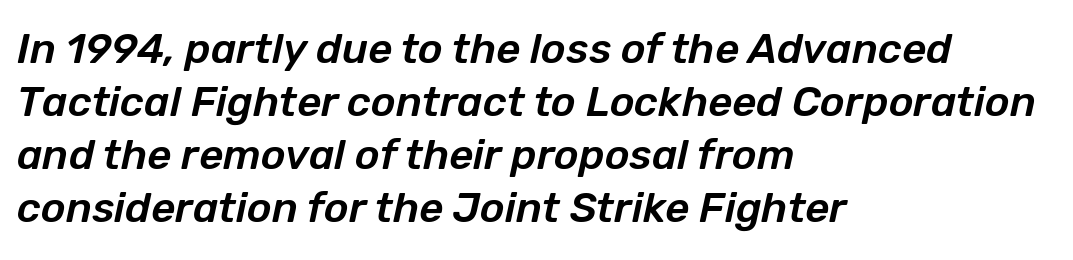
{"italic": "yes", "lean": "right", "slant_degrees": 12, "width": "normal", "stroke_contrast": "low", "x_height": "medium", "monospaced": "no", "underline": "no", "align": "left", "line_spacing": "normal", "line_spacing_ratio": 1.26, "letter_spacing": "normal", "letter_spacing_em": 0.0, "glyph_px": 42}
